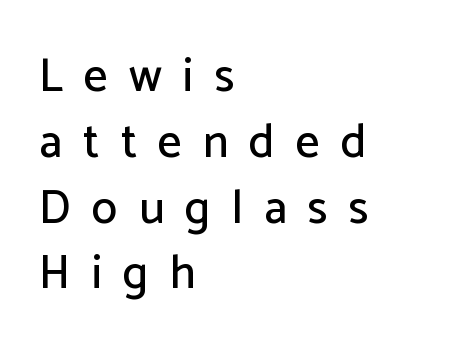
Q: Is the text italic (slanted)? A: No, it is upright.
Q: Is the typeface a serif or a sans-serif typeface? A: Sans-serif.
Q: Is the text underlined? A: No.
Q: How is the paragraph aligned? A: Left-aligned.
Q: Is the spacing between letters normal or unusually wide? A: Unusually wide.
Q: Is the spacing between lines tight, normal or loose? A: Normal.
Q: Width (condensed, normal, or wide)? A: Normal.
Q: Stroke contrast? A: Low.
Q: x-height? A: Medium.
Q: Monospaced? A: No.
